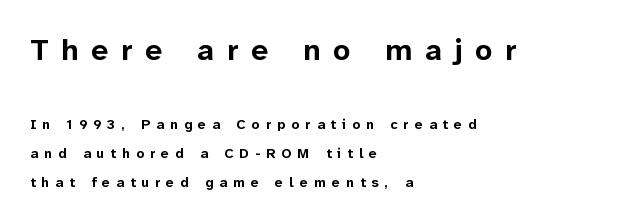
Type size steps down from the first block to the second. This sample trades compactness for vertical openness between lines. Serif or sans? Sans — the stroke terminals are bare. Every letter is thick-stroked: bold, no question.
